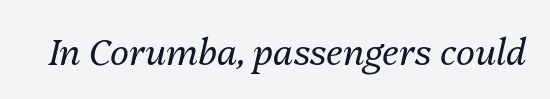
The image shows 36 px regular-weight type, italic (leaning right); set normal letter spacing, not underlined; medium stroke contrast and a medium x-height.
